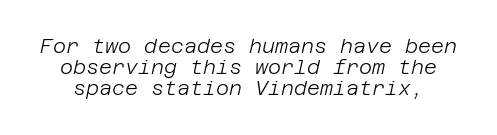
The image shows 20 px text type, italic (leaning right); set tight line spacing (1.06x), normal letter spacing, not underlined.
